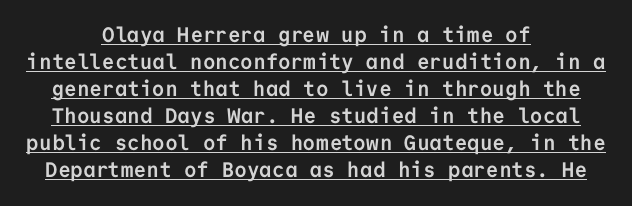
Q: Is the text bold? A: Yes.
Q: Is the text italic (slanted)? A: No, it is upright.
Q: Is the text underlined? A: Yes.
Q: How is the paragraph aligned? A: Centered.
Q: Is the spacing between letters normal or unusually wide? A: Normal.
Q: Is the spacing between lines tight, normal or loose? A: Normal.
